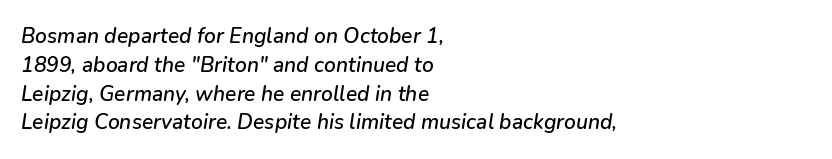
Tracking value appears to be zero — textbook default spacing. Nobody drew a line under any word here. If you drew a line through each stem, it would be angled. The paragraph has a hard left edge and a soft right edge. Whoever set this chose a conventional vertical rhythm.
